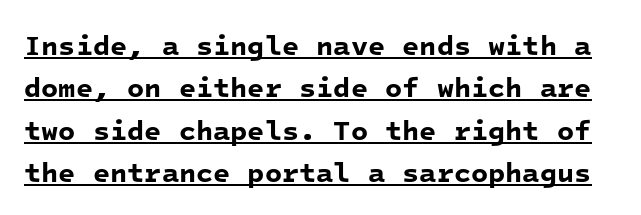
{"serif": "no", "bold": "yes", "weight": "bold", "width": "normal", "stroke_contrast": "low", "x_height": "medium", "monospaced": "yes", "underline": "yes", "line_spacing": "normal", "line_spacing_ratio": 1.51, "letter_spacing": "normal", "letter_spacing_em": 0.0, "glyph_px": 28}
